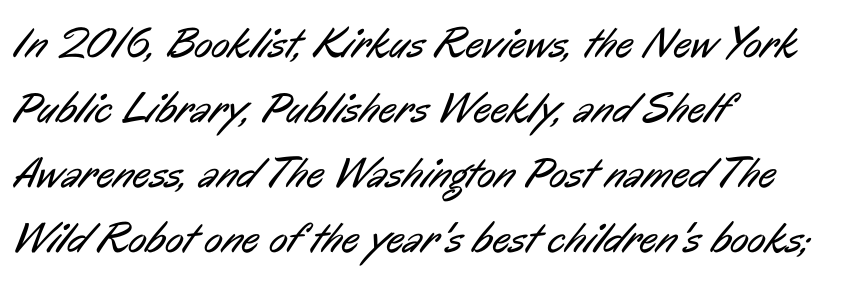
{"serif": "no", "bold": "no", "weight": "regular", "width": "condensed", "stroke_contrast": "low", "x_height": "medium", "monospaced": "no", "underline": "no", "align": "left", "line_spacing": "normal", "line_spacing_ratio": 1.51, "letter_spacing": "normal", "letter_spacing_em": 0.0, "glyph_px": 43}
